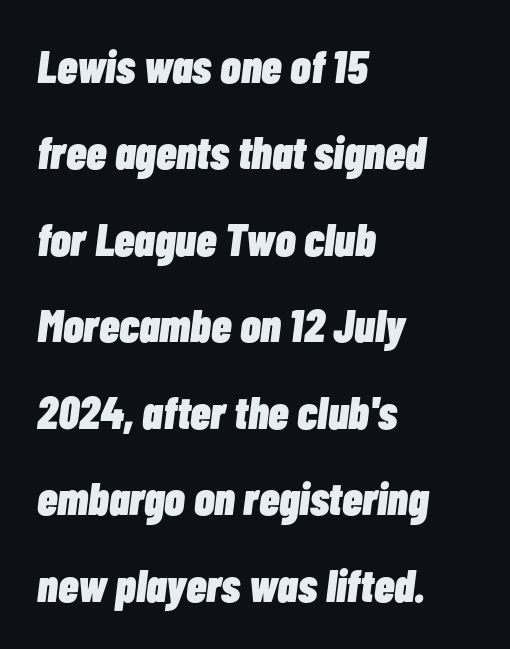
Q: Is the text bold? A: Yes.
Q: Is the text italic (slanted)? A: Yes, it leans right by about 7 degrees.
Q: Is the text underlined? A: No.
Q: How is the paragraph aligned? A: Left-aligned.
Q: Is the spacing between letters normal or unusually wide? A: Normal.
Q: Width (condensed, normal, or wide)? A: Condensed.
Q: Stroke contrast? A: Low.
Q: x-height? A: Medium.
Q: Monospaced? A: No.
